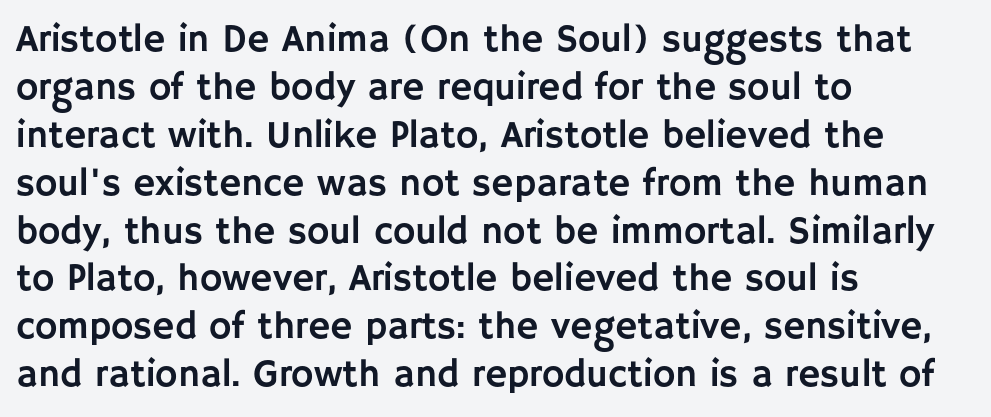
The image shows 38 px sans-serif type, upright; set left-aligned, normal line spacing (1.26x), normal letter spacing, not underlined; low stroke contrast and a large x-height.
